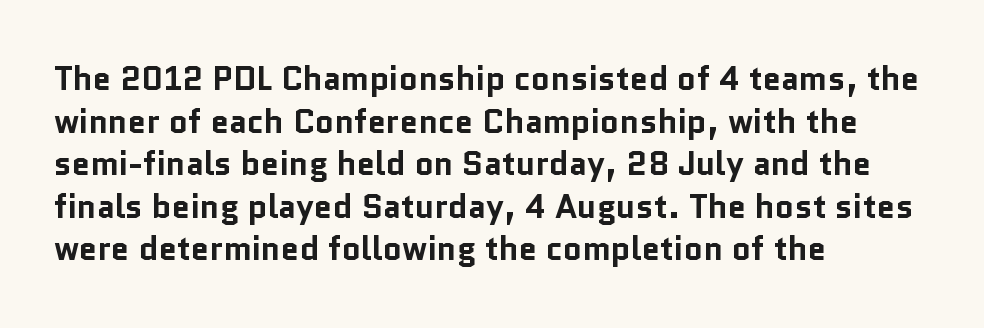
Q: Is the text bold? A: Yes.
Q: Is the text italic (slanted)? A: No, it is upright.
Q: Is the typeface a serif or a sans-serif typeface? A: Sans-serif.
Q: Is the text underlined? A: No.
Q: How is the paragraph aligned? A: Left-aligned.
Q: Is the spacing between letters normal or unusually wide? A: Normal.
Q: Is the spacing between lines tight, normal or loose? A: Normal.
Q: Width (condensed, normal, or wide)? A: Normal.
Q: Stroke contrast? A: Low.
Q: x-height? A: Medium.
Q: Monospaced? A: No.
